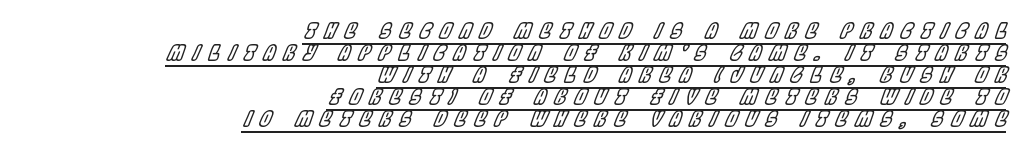
The image shows 21 px text type, italic (leaning right); set right-aligned, tight line spacing (1.05x), unusually wide letter spacing (+0.39 em), underlined.
